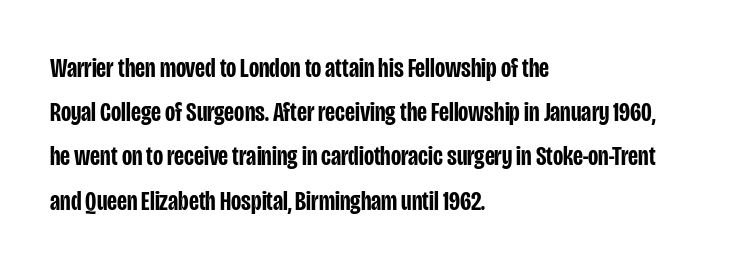
{"serif": "no", "italic": "no", "bold": "semi", "weight": "semibold", "width": "condensed", "stroke_contrast": "low", "x_height": "large", "monospaced": "no", "underline": "no", "align": "left", "line_spacing": "normal", "line_spacing_ratio": 1.58, "letter_spacing": "normal", "letter_spacing_em": 0.0, "glyph_px": 28}
